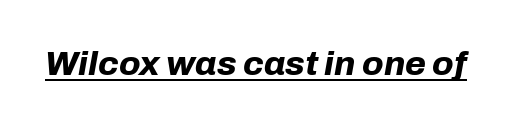
Q: Is the text bold? A: Yes.
Q: Is the text italic (slanted)? A: Yes, it leans right by about 10 degrees.
Q: Is the text underlined? A: Yes.
Q: Is the spacing between letters normal or unusually wide? A: Normal.
Q: Width (condensed, normal, or wide)? A: Normal.
Q: Stroke contrast? A: Low.
Q: x-height? A: Medium.
Q: Monospaced? A: No.
